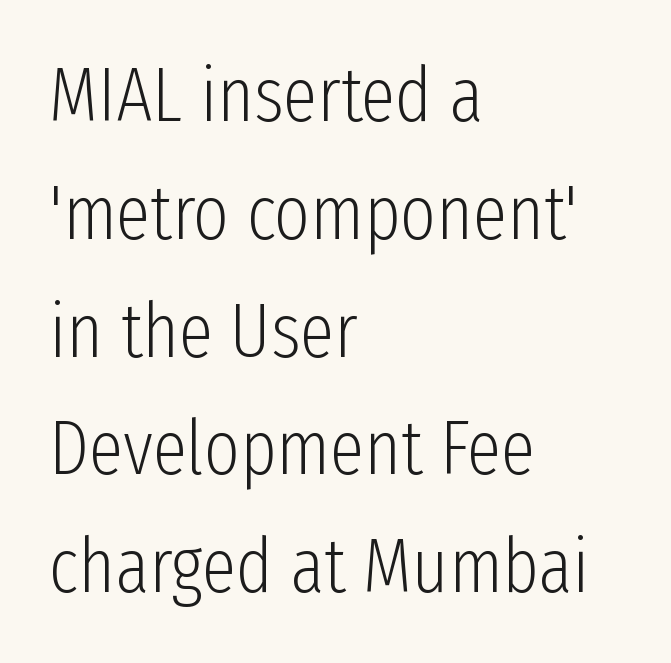
Honestly, the row spacing looks completely unremarkable. Observe the ordinary spacing: letters are neighbours, not strangers. Vertical strokes here are truly vertical. The letters advance in unequal steps, a hallmark of proportional type.
